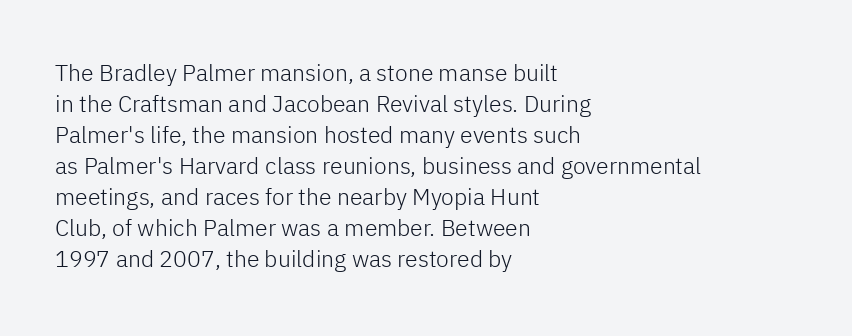
Q: Is the text bold? A: No.
Q: Is the text italic (slanted)? A: No, it is upright.
Q: Is the text underlined? A: No.
Q: How is the paragraph aligned? A: Left-aligned.
Q: Is the spacing between letters normal or unusually wide? A: Normal.
Q: Is the spacing between lines tight, normal or loose? A: Normal.
